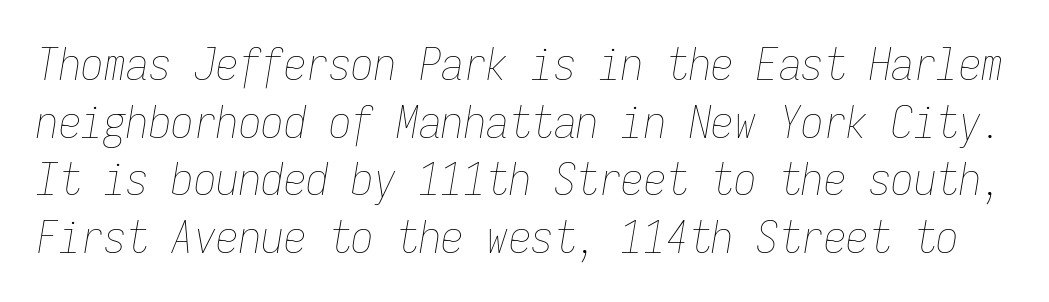
Q: Is the text bold? A: No.
Q: Is the text italic (slanted)? A: Yes, it leans right by about 9 degrees.
Q: Is the text underlined? A: No.
Q: Is the spacing between letters normal or unusually wide? A: Normal.
Q: Is the spacing between lines tight, normal or loose? A: Normal.
Q: Width (condensed, normal, or wide)? A: Condensed.
Q: Stroke contrast? A: Low.
Q: x-height? A: Medium.
Q: Monospaced? A: Yes.
